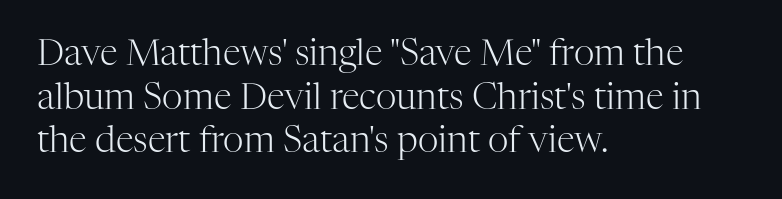
{"serif": "yes", "italic": "no", "bold": "no", "weight": "light", "width": "normal", "stroke_contrast": "high", "x_height": "medium", "monospaced": "no", "underline": "no", "align": "left", "line_spacing_ratio": 1.21, "letter_spacing": "normal", "letter_spacing_em": 0.0, "glyph_px": 36}
